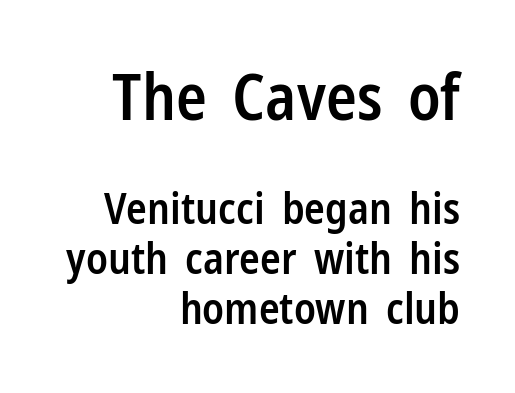
{"serif": "no", "italic": "no", "bold": "semi", "weight": "semibold", "width": "condensed", "stroke_contrast": "low", "x_height": "medium", "monospaced": "no", "underline": "no", "align": "right", "line_spacing_ratio": 1.16, "letter_spacing": "normal", "letter_spacing_em": 0.0, "larger_block": "first", "size_ratio": 1.49, "glyph_px": 64}
